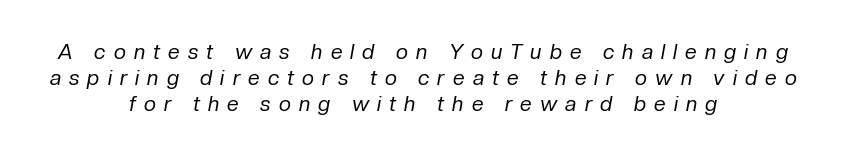
Underlining? Definitely not there. Stem width sits at or under what a default text font uses. Spacing between characters has been opened up far beyond the box default. The typography opts for an oblique posture over an upright one.
